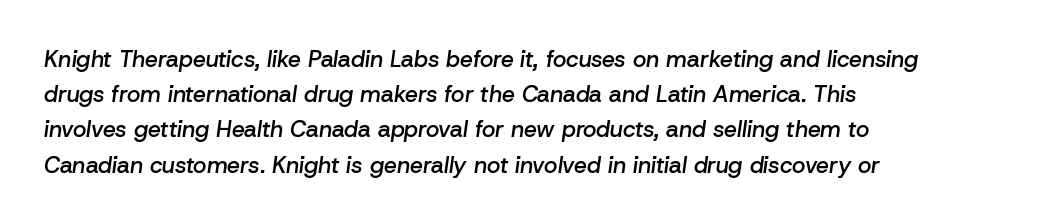
The tracking reads as untouched default to a designer's eye. Leading: standard. Stroke thickness is moderately raised; the sample reads as semibold. These lines are set flush left with a ragged right edge. Observe the lean: these are italic letterforms.
